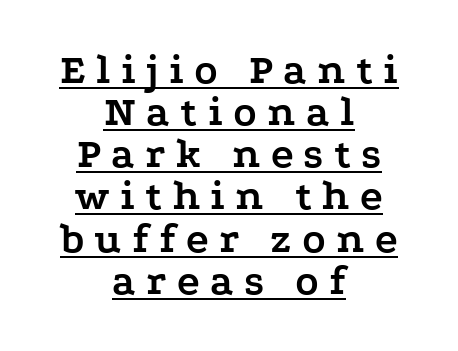
The image shows 43 px semibold, wide serif type, upright; set centered, tight line spacing (0.98x), unusually wide letter spacing (+0.24 em), underlined; low stroke contrast and a medium x-height.
